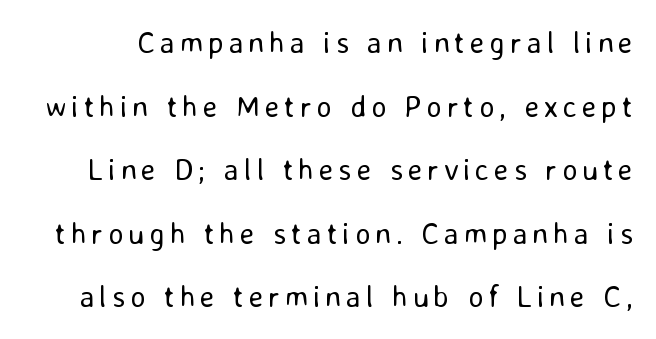
The image shows 30 px regular-weight sans-serif type, upright; set loose line spacing (2.12x), not underlined; low stroke contrast and a medium x-height.
